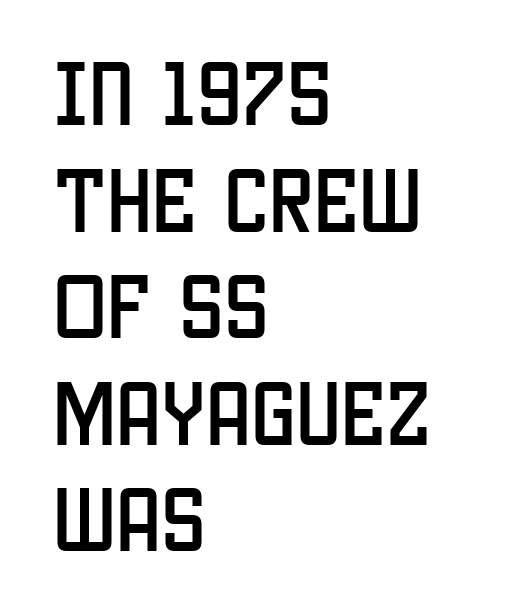
Q: Is the text italic (slanted)? A: No, it is upright.
Q: Is the typeface a serif or a sans-serif typeface? A: Sans-serif.
Q: Is the text underlined? A: No.
Q: How is the paragraph aligned? A: Left-aligned.
Q: Is the spacing between letters normal or unusually wide? A: Normal.
Q: Is the spacing between lines tight, normal or loose? A: Normal.
Q: Width (condensed, normal, or wide)? A: Condensed.
Q: Stroke contrast? A: Low.
Q: x-height? A: Large.
Q: Monospaced? A: No.
